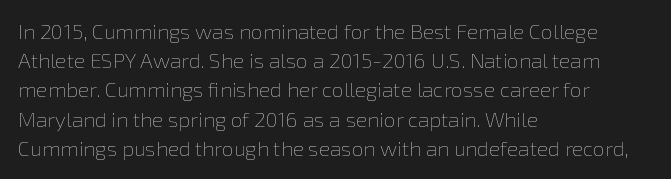
Q: Is the text bold? A: No.
Q: Is the text italic (slanted)? A: No, it is upright.
Q: Is the text underlined? A: No.
Q: How is the paragraph aligned? A: Left-aligned.
Q: Is the spacing between letters normal or unusually wide? A: Normal.
Q: Is the spacing between lines tight, normal or loose? A: Normal.
